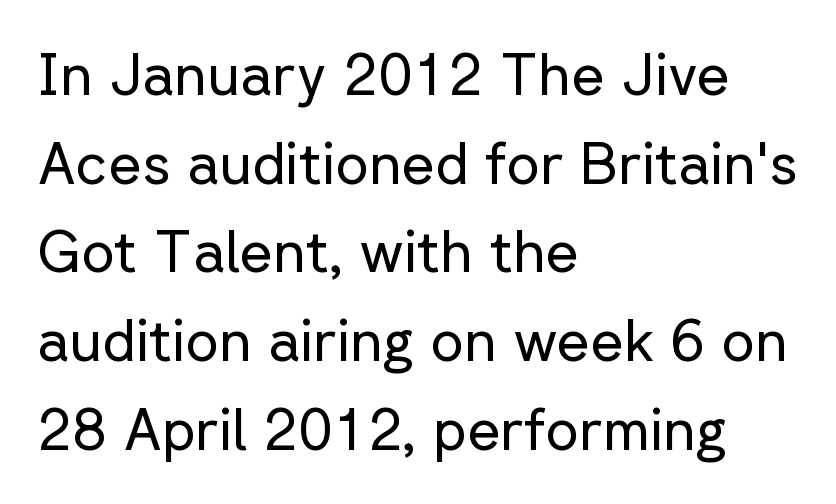
This sample uses plain, unmodified letter spacing. The weight would be labelled regular, book, light, or lighter still. Reading down the block, your eye returns to a fixed left position each line. No italicization has been applied; the sample stays upright. Underline: absent.
